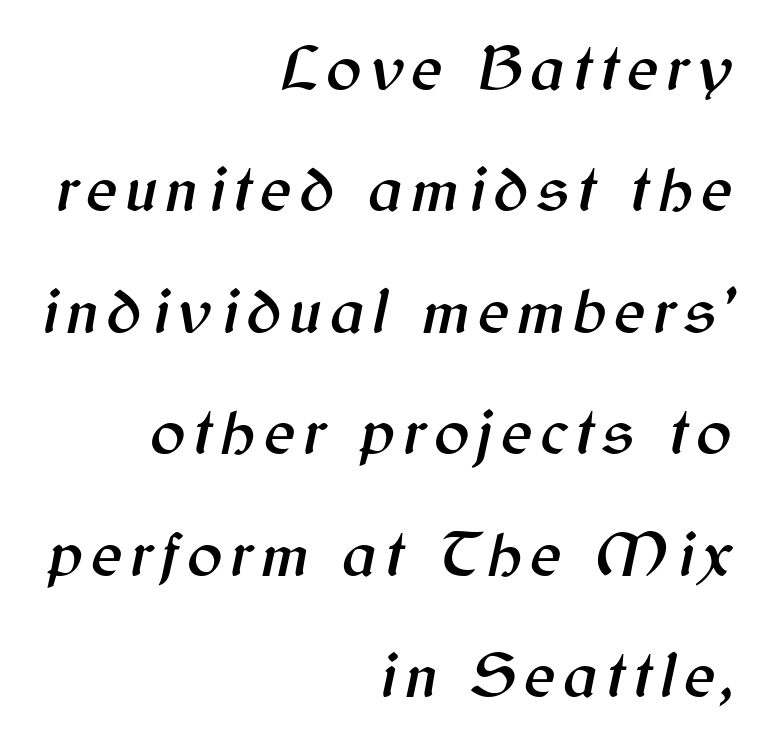
The image shows 66 px text type, italic (leaning right); set right-aligned, line spacing 1.84x, not underlined; medium stroke contrast and a medium x-height.
